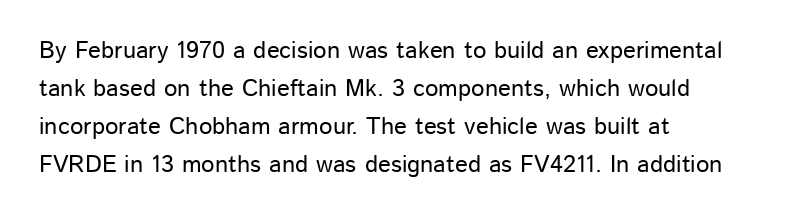
The specimen omits any rule beneath the text block's lines. Alignment: flush left. Italic? Not at all — the glyphs are vertical. The lines sit at an ordinary, default distance from one another. You could call the tracking neutral — neither tight nor loose.
